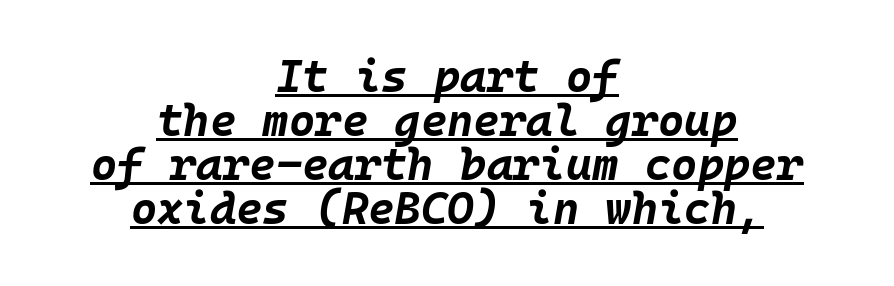
The characters look thick and weighty, a clear bold. Glyph-to-glyph distance matches everyday printed text. The line-height multiplier appears low, near solid setting. Tall strokes in this sample are angled rather than plumb.
